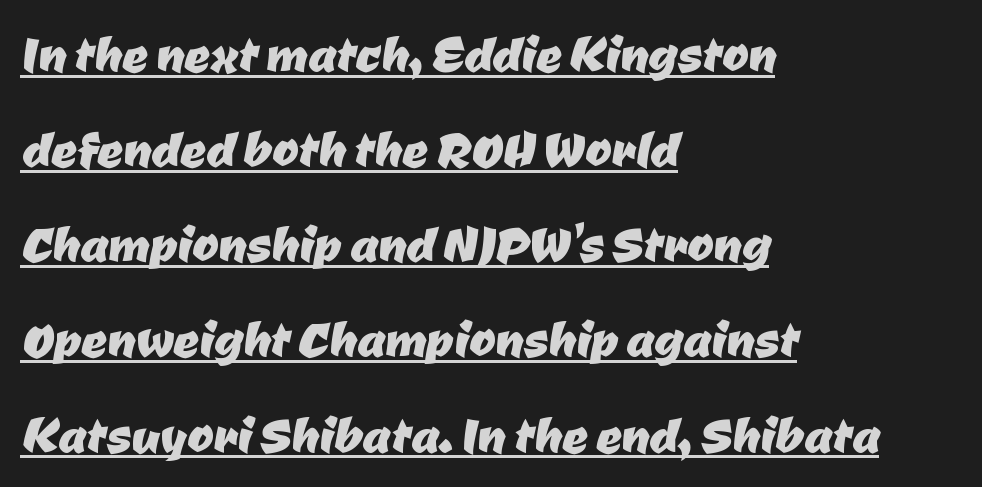
{"serif": "no", "width": "normal", "stroke_contrast": "low", "x_height": "medium", "monospaced": "no", "underline": "yes", "align": "left", "line_spacing": "normal", "line_spacing_ratio": 1.51, "letter_spacing": "normal", "letter_spacing_em": 0.0, "glyph_px": 63}
